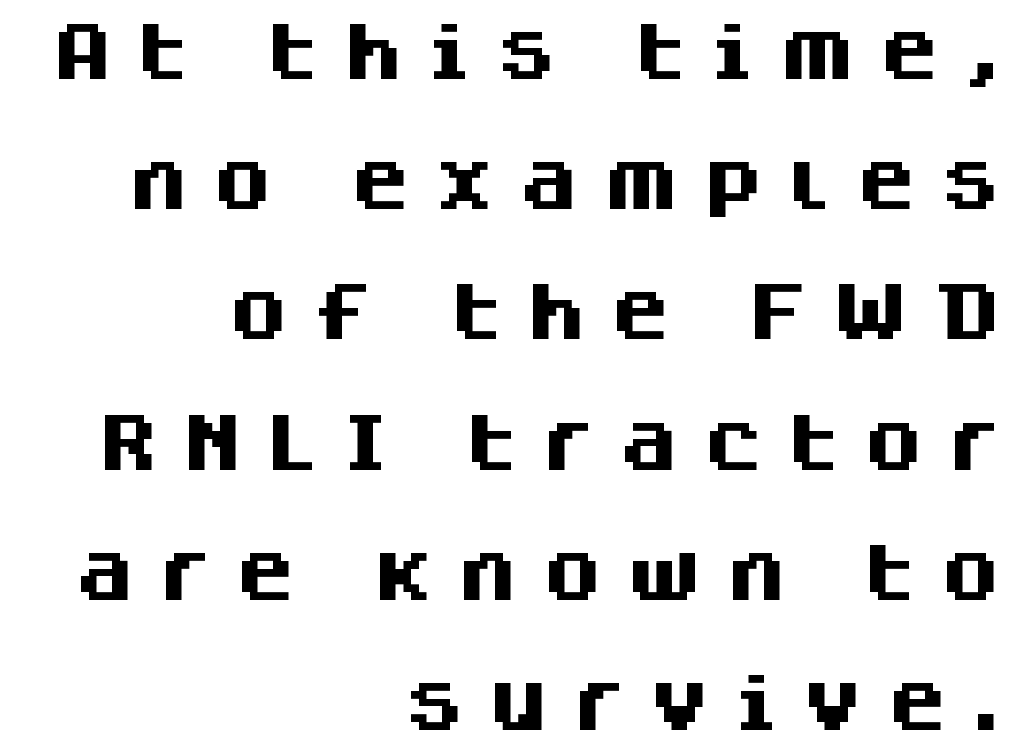
Q: Is the text bold? A: Yes.
Q: Is the text italic (slanted)? A: No, it is upright.
Q: Is the typeface a serif or a sans-serif typeface? A: Sans-serif.
Q: Is the text underlined? A: No.
Q: How is the paragraph aligned? A: Right-aligned.
Q: Is the spacing between letters normal or unusually wide? A: Unusually wide.
Q: Is the spacing between lines tight, normal or loose? A: Loose.
Q: Width (condensed, normal, or wide)? A: Normal.
Q: Stroke contrast? A: Medium.
Q: x-height? A: Large.
Q: Monospaced? A: No.
